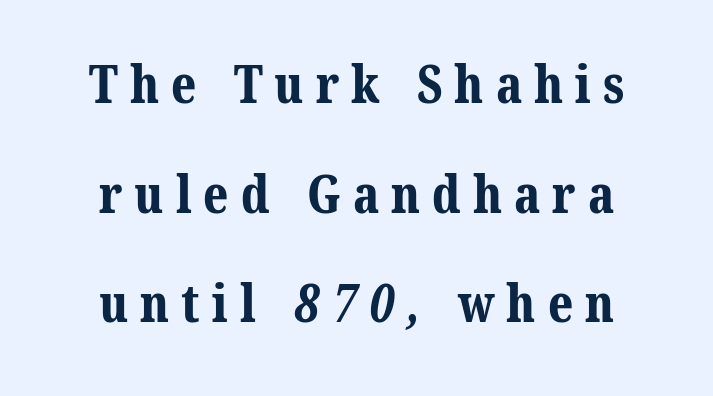
Q: Is the text bold? A: Yes.
Q: Is the typeface a serif or a sans-serif typeface? A: Serif.
Q: Is the text underlined? A: No.
Q: How is the paragraph aligned? A: Centered.
Q: Is the spacing between letters normal or unusually wide? A: Unusually wide.
Q: Is the spacing between lines tight, normal or loose? A: Loose.
Q: Width (condensed, normal, or wide)? A: Normal.
Q: Stroke contrast? A: Medium.
Q: x-height? A: Medium.
Q: Monospaced? A: No.
